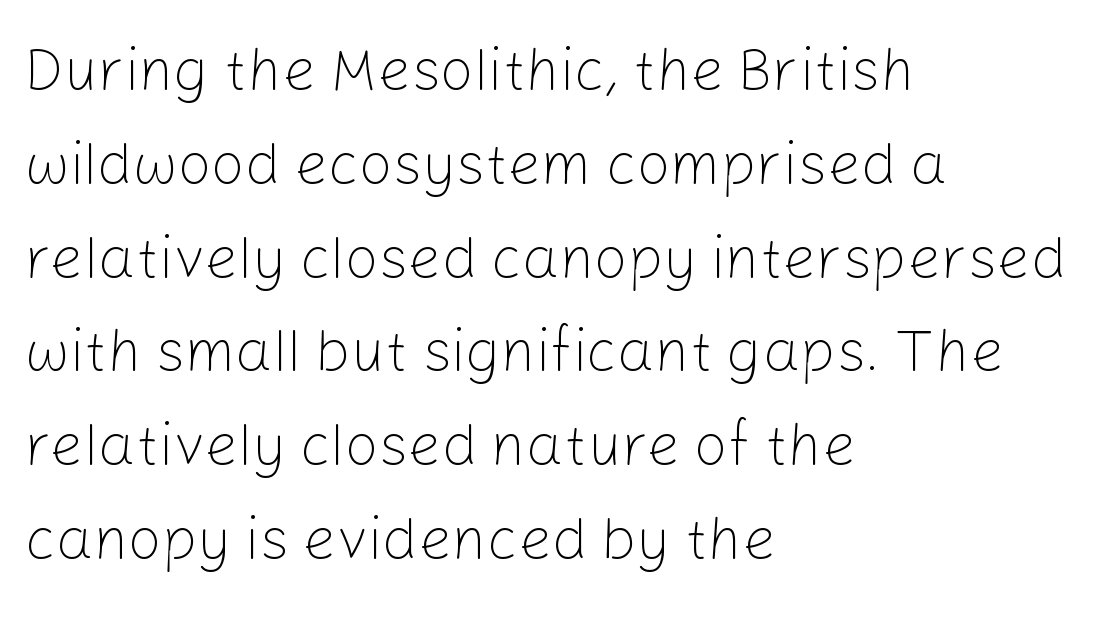
Q: Is the text bold? A: No.
Q: Is the text italic (slanted)? A: No, it is upright.
Q: Is the typeface a serif or a sans-serif typeface? A: Sans-serif.
Q: Is the text underlined? A: No.
Q: How is the paragraph aligned? A: Left-aligned.
Q: Is the spacing between letters normal or unusually wide? A: Normal.
Q: Is the spacing between lines tight, normal or loose? A: Normal.
Q: Width (condensed, normal, or wide)? A: Normal.
Q: Stroke contrast? A: Low.
Q: x-height? A: Medium.
Q: Monospaced? A: No.
